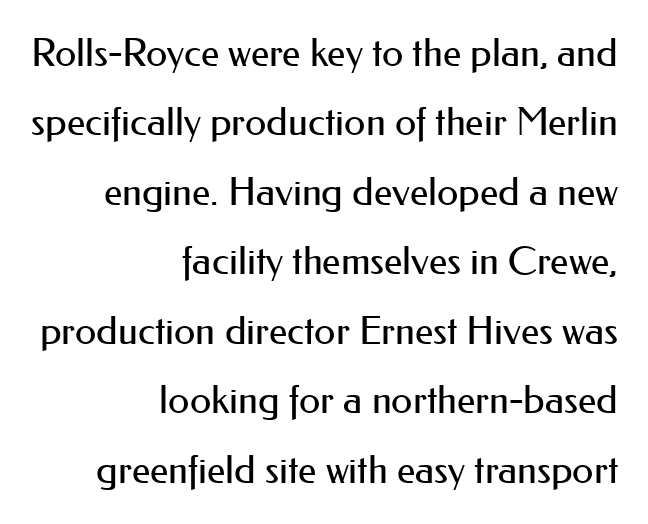
The image shows 39 px regular-weight sans-serif type, upright; set right-aligned, line spacing 1.78x, normal letter spacing, not underlined; medium stroke contrast and a small x-height.
